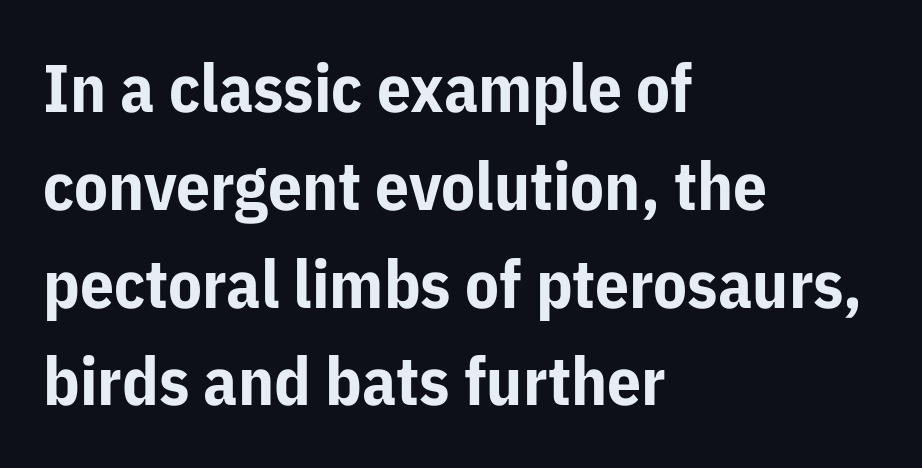
The image shows 67 px bold sans-serif type, upright; set left-aligned, normal line spacing (1.46x), normal letter spacing, not underlined; low stroke contrast and a medium x-height.
